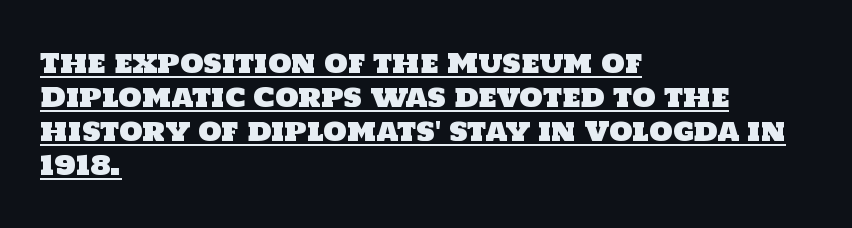
Visually the block forms a straight wall on the left and a jagged coastline on the right. Default kerning and tracking; the words read as compact shapes. The rows are spaced the way most documents space them. The rendered words wear a rule along their underside.
